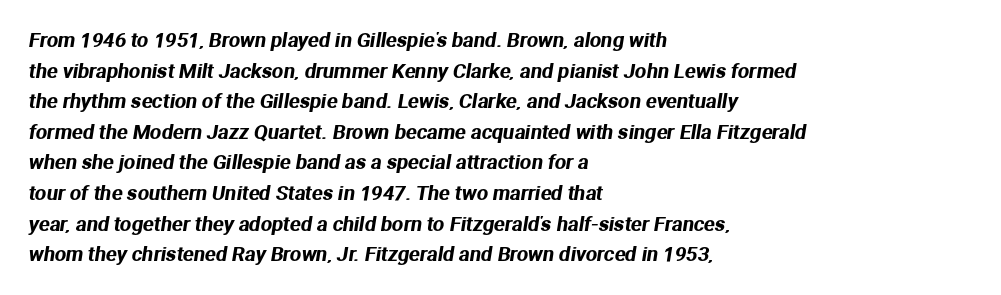
Glyph-to-glyph distance matches everyday printed text. The strip under each line holds only bare page. The line-height multiplier appears to be the usual default. The ragged edge is on the right, which tells us the setting is flush left.
